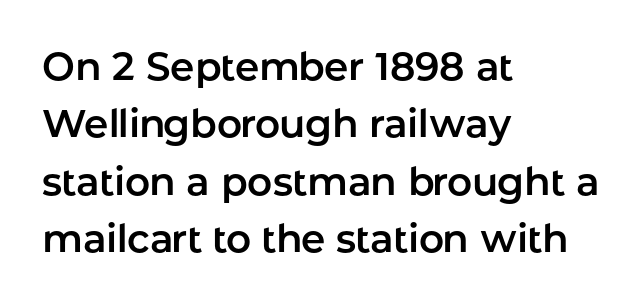
Q: Is the text italic (slanted)? A: No, it is upright.
Q: Is the typeface a serif or a sans-serif typeface? A: Sans-serif.
Q: Is the text underlined? A: No.
Q: How is the paragraph aligned? A: Left-aligned.
Q: Is the spacing between letters normal or unusually wide? A: Normal.
Q: Is the spacing between lines tight, normal or loose? A: Normal.
Q: Width (condensed, normal, or wide)? A: Normal.
Q: Stroke contrast? A: Low.
Q: x-height? A: Medium.
Q: Monospaced? A: No.
